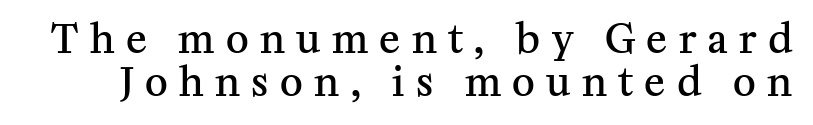
Q: Is the text bold? A: Semi-bold.
Q: Is the text italic (slanted)? A: No, it is upright.
Q: Is the typeface a serif or a sans-serif typeface? A: Serif.
Q: Is the text underlined? A: No.
Q: Is the spacing between letters normal or unusually wide? A: Unusually wide.
Q: Is the spacing between lines tight, normal or loose? A: Tight.
Q: Width (condensed, normal, or wide)? A: Normal.
Q: Stroke contrast? A: Medium.
Q: x-height? A: Medium.
Q: Monospaced? A: No.
